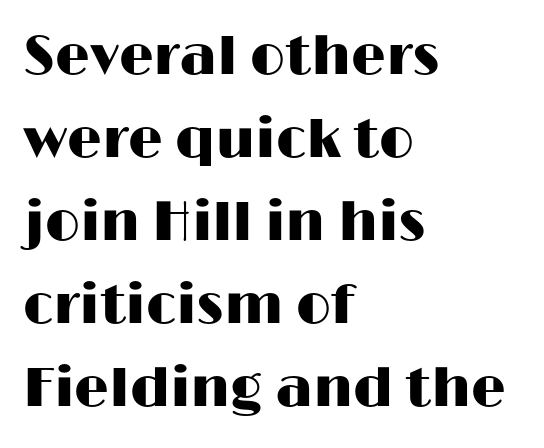
The image shows 55 px wide sans-serif type, upright; set left-aligned, normal line spacing (1.51x), normal letter spacing, not underlined; high stroke contrast and a medium x-height.
